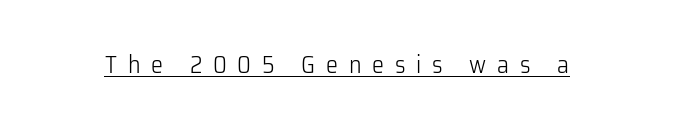
{"italic": "no", "bold": "no", "underline": "yes", "letter_spacing": "wide", "letter_spacing_em": 0.45, "glyph_px": 24}
